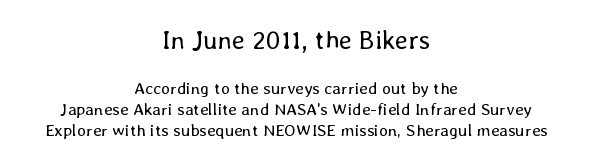
{"italic": "no", "bold": "no", "underline": "no", "align": "center", "line_spacing_ratio": 1.23, "letter_spacing": "normal", "letter_spacing_em": 0.0, "larger_block": "first", "size_ratio": 1.53, "glyph_px": 26}
